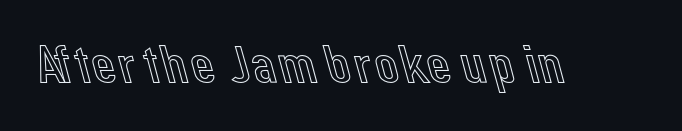
The image shows 54 px text type; set normal letter spacing, not underlined; a medium x-height.
